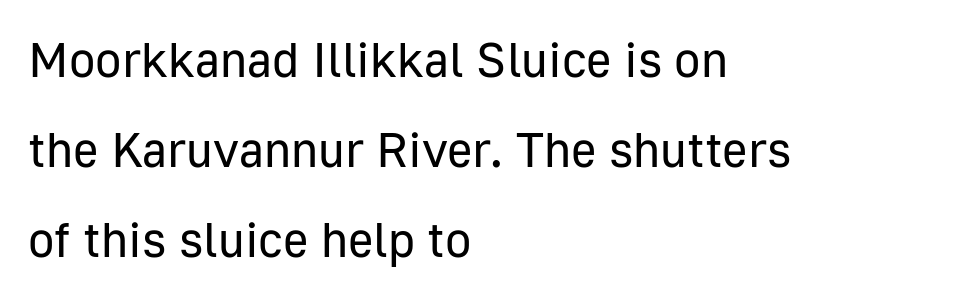
The image shows 49 px regular-weight sans-serif type, upright; set left-aligned, line spacing 1.84x, normal letter spacing, not underlined; low stroke contrast and a medium x-height.
